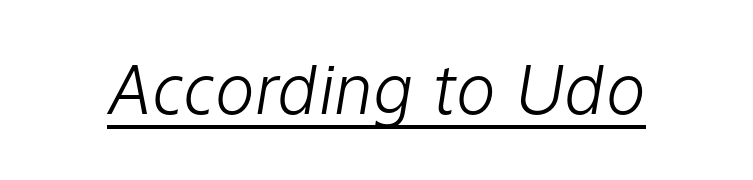
The image shows 67 px light type, italic (leaning right); set normal letter spacing, underlined; low stroke contrast and a medium x-height.
